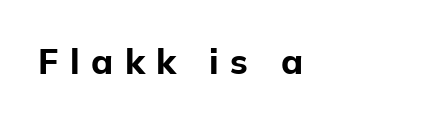
There is plenty of visible air inserted between adjacent glyphs. The designer went with a sans here, leaving each stem footless. Is the type bold? Yes — the strokes are clearly thick and heavy. Underline: absent. Varying glyph widths throughout — classic text-font behaviour. Does the lettering tilt? It doesn't — this is upright.
